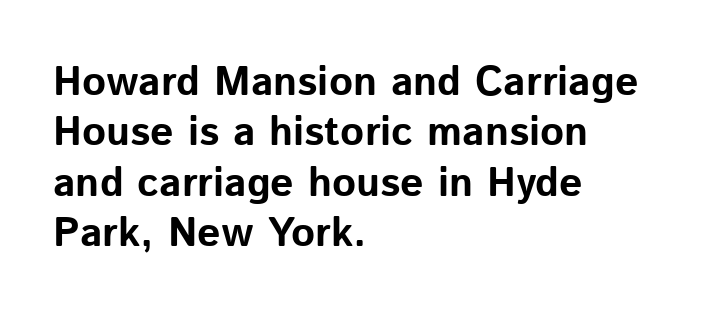
Q: Is the text bold? A: Yes.
Q: Is the text italic (slanted)? A: No, it is upright.
Q: Is the typeface a serif or a sans-serif typeface? A: Sans-serif.
Q: Is the text underlined? A: No.
Q: How is the paragraph aligned? A: Left-aligned.
Q: Is the spacing between letters normal or unusually wide? A: Normal.
Q: Width (condensed, normal, or wide)? A: Normal.
Q: Stroke contrast? A: Low.
Q: x-height? A: Medium.
Q: Monospaced? A: No.
